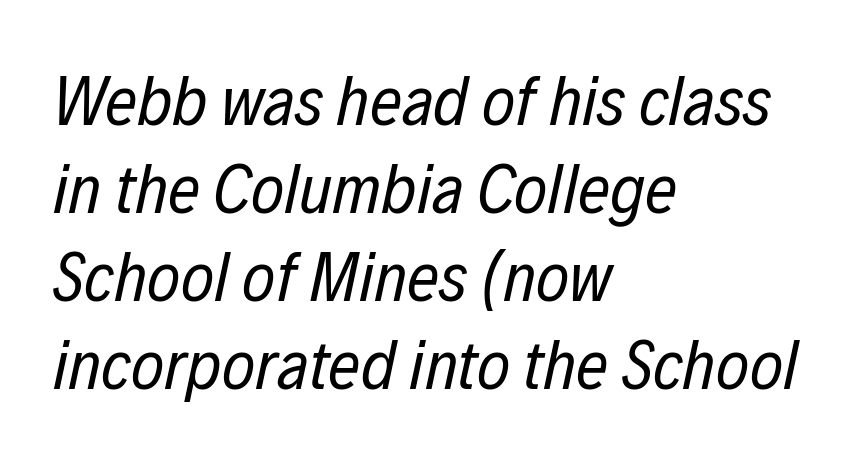
The image shows 71 px regular-weight, condensed type, italic (leaning right); set left-aligned, line spacing 1.24x, normal letter spacing, not underlined; low stroke contrast and a medium x-height.
